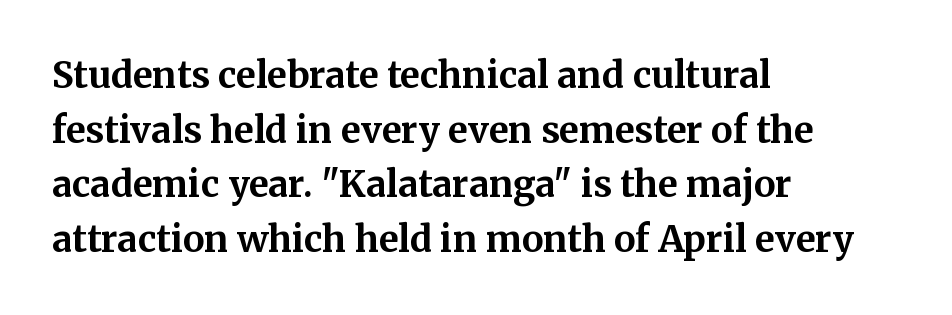
{"serif": "yes", "italic": "no", "bold": "yes", "weight": "bold", "width": "normal", "stroke_contrast": "medium", "x_height": "medium", "monospaced": "no", "underline": "no", "align": "left", "line_spacing": "normal", "line_spacing_ratio": 1.52, "letter_spacing": "normal", "letter_spacing_em": 0.0, "glyph_px": 36}
